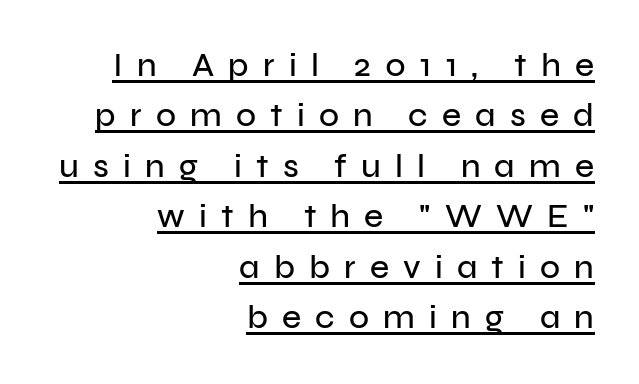
Students, note that the glyphs here are deliberately spaced far apart. Honestly, the row spacing looks completely unremarkable. The characters display no serif detailing; their extremities are plain. The letters stand straight up with perfectly vertical stems. Caption: multi-line text, flush right, ragged left. The string is rendered with underlining switched on.
